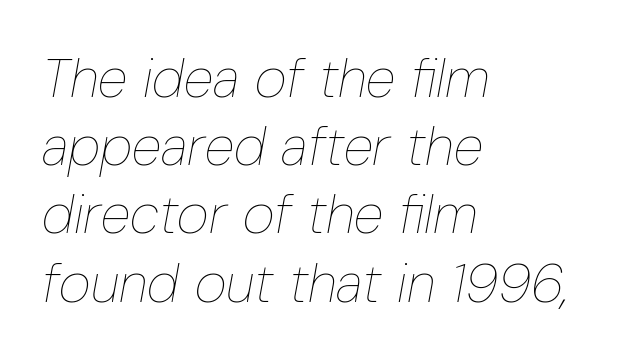
Q: Is the text bold? A: No.
Q: Is the text italic (slanted)? A: Yes, it leans right by about 10 degrees.
Q: Is the text underlined? A: No.
Q: How is the paragraph aligned? A: Left-aligned.
Q: Is the spacing between letters normal or unusually wide? A: Normal.
Q: Width (condensed, normal, or wide)? A: Condensed.
Q: Stroke contrast? A: Low.
Q: x-height? A: Medium.
Q: Monospaced? A: No.
